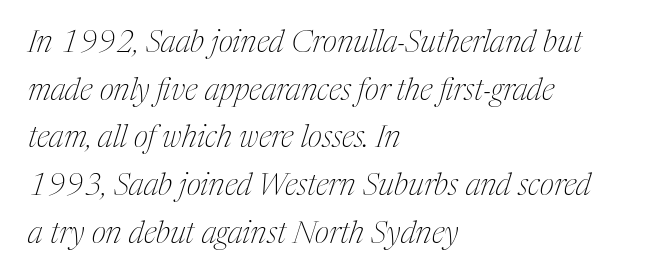
Q: Is the text bold? A: No.
Q: Is the text italic (slanted)? A: Yes, it leans right by about 17 degrees.
Q: Is the typeface a serif or a sans-serif typeface? A: Serif.
Q: Is the text underlined? A: No.
Q: How is the paragraph aligned? A: Left-aligned.
Q: Is the spacing between letters normal or unusually wide? A: Normal.
Q: Is the spacing between lines tight, normal or loose? A: Normal.
Q: Width (condensed, normal, or wide)? A: Condensed.
Q: Stroke contrast? A: Medium.
Q: x-height? A: Medium.
Q: Monospaced? A: No.
